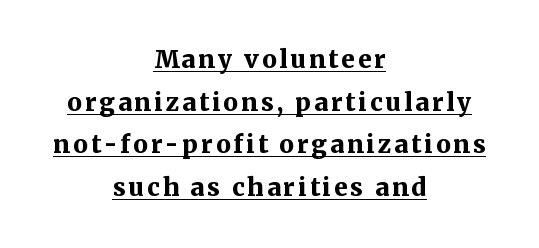
{"italic": "no", "bold": "yes", "underline": "yes", "align": "center", "line_spacing_ratio": 1.78, "glyph_px": 24}
